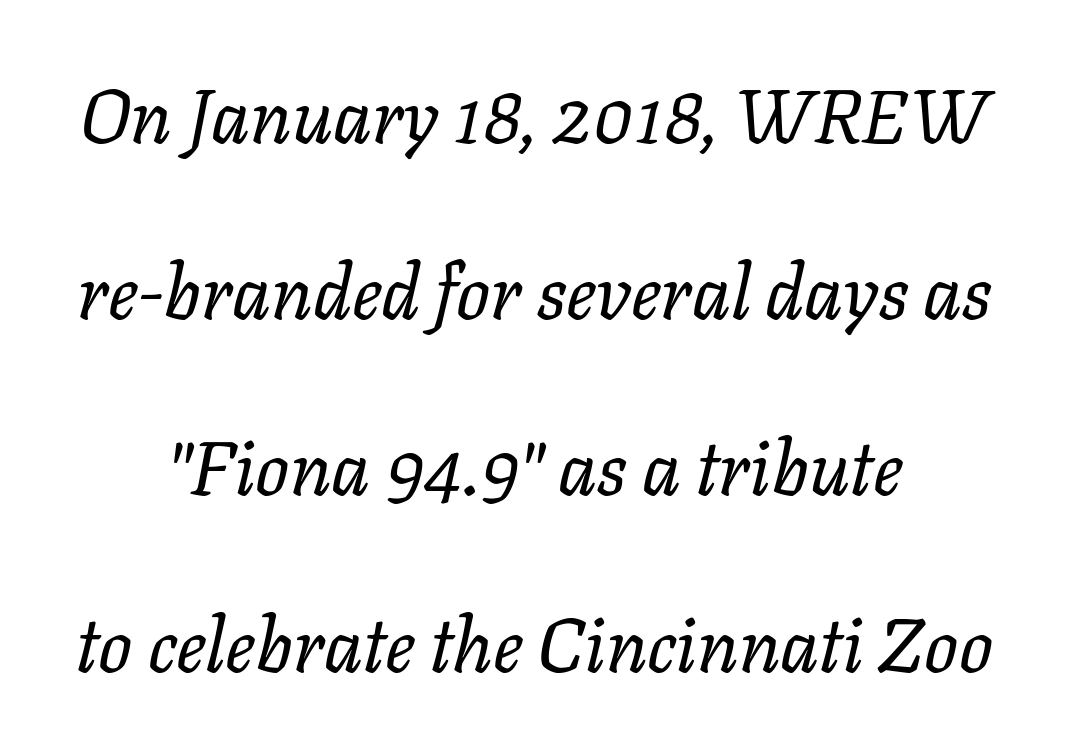
This sample has the flowing, uneven cadence of proportional lettering. This is oblique type, the kind used for emphasis or titles. Honestly, the letter spacing is just normal — you wouldn't notice it. Leading is clearly above the norm, producing a sparse column. Weight: not bold — regular or lighter. The glyphs are unaccompanied by any horizontal stroke below them.
